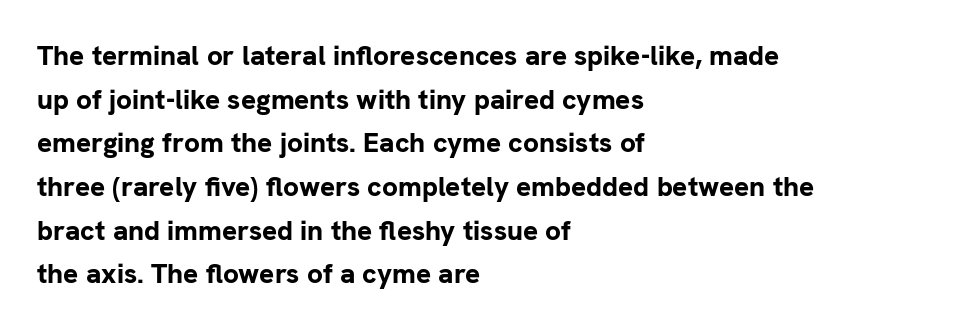
Q: Is the text bold? A: Yes.
Q: Is the text italic (slanted)? A: No, it is upright.
Q: Is the typeface a serif or a sans-serif typeface? A: Sans-serif.
Q: Is the text underlined? A: No.
Q: How is the paragraph aligned? A: Left-aligned.
Q: Is the spacing between letters normal or unusually wide? A: Normal.
Q: Is the spacing between lines tight, normal or loose? A: Normal.
Q: Width (condensed, normal, or wide)? A: Normal.
Q: Stroke contrast? A: Low.
Q: x-height? A: Medium.
Q: Monospaced? A: No.
